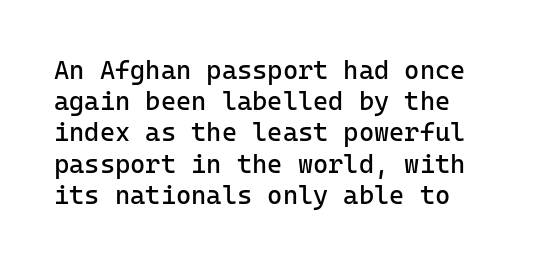
The image shows 26 px text type, upright; set line spacing 1.2x, normal letter spacing, not underlined.
